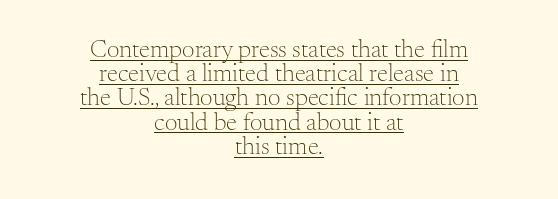
When letters stand straight like this, we call the style roman or upright. Quick note: interline space is minimal. Every word sits above its own underline. The passage shown is not bold in any degree. Is the letter spacing exaggerated? No — it looks like the ordinary default. Where is the straight margin? There isn't one; the lines are centered.
